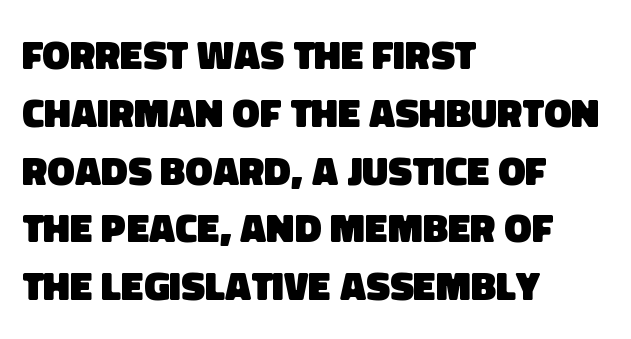
The image shows 41 px heavy sans-serif type; set left-aligned, normal line spacing (1.41x), normal letter spacing, not underlined; low stroke contrast and a large x-height.
